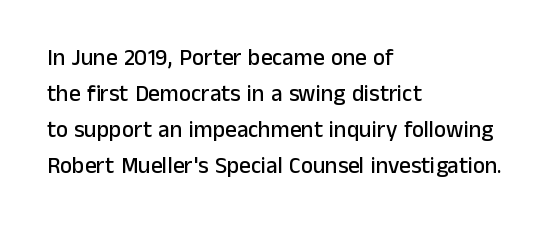
Q: Is the text italic (slanted)? A: No, it is upright.
Q: Is the text underlined? A: No.
Q: How is the paragraph aligned? A: Left-aligned.
Q: Is the spacing between letters normal or unusually wide? A: Normal.
Q: Is the spacing between lines tight, normal or loose? A: Normal.
